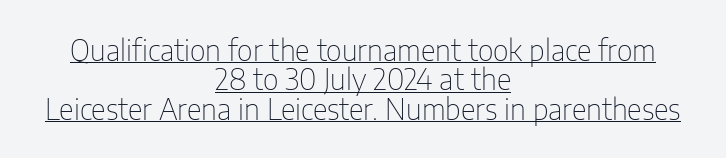
The image shows 29 px thin, condensed sans-serif type, upright; set centered, tight line spacing (1.01x), normal letter spacing, underlined; low stroke contrast and a medium x-height.
